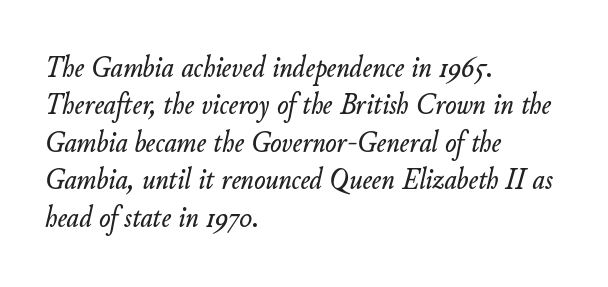
{"italic": "yes", "lean": "right", "slant_degrees": 11, "width": "normal", "stroke_contrast": "low", "x_height": "small", "monospaced": "no", "underline": "no", "align": "left", "line_spacing": "normal", "line_spacing_ratio": 1.25, "letter_spacing": "normal", "letter_spacing_em": 0.0, "glyph_px": 30}
